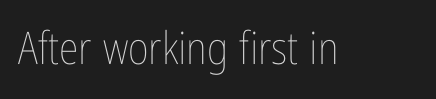
The image shows 45 px thin, condensed type, upright; set normal letter spacing, not underlined; low stroke contrast and a medium x-height.
